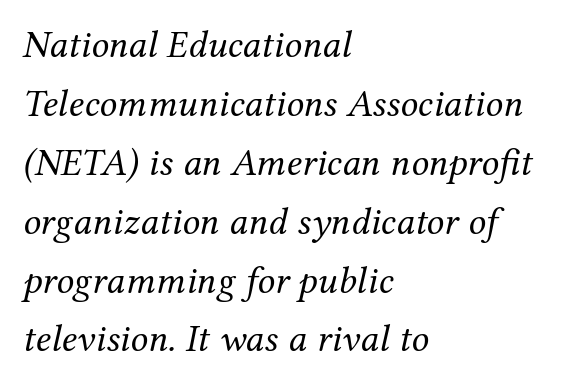
Do the characters align in a grid? No, the font is proportional. If you measured baseline to baseline, you'd find a middling distance. Teacher's note: observe the even left margin — that is flush-left alignment. Check the space under the baseline: it is left empty. The designer went with a serif here, giving each stem small feet. Is the stroke heavy? The answer is a plain regular-or-lighter.
